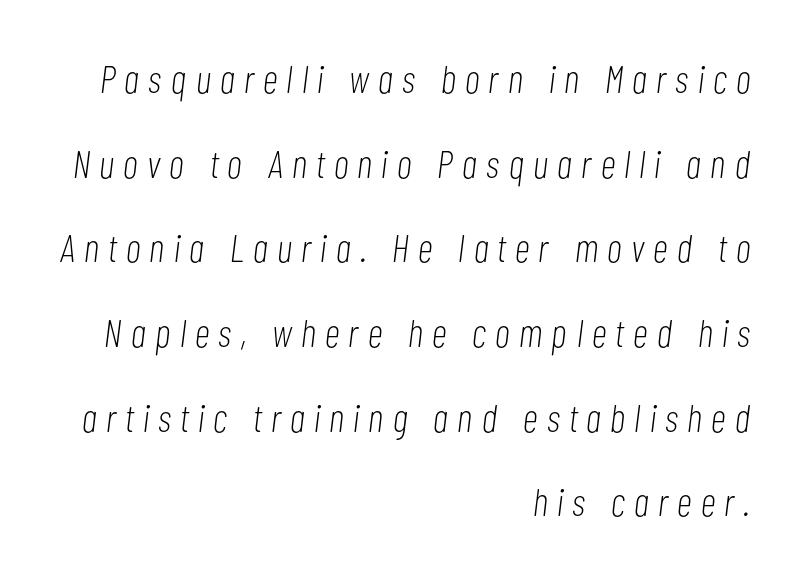
Quick note: interline space is abundant. The text carries the slant typical of an italic or oblique font. The gaps between neighbouring characters are conspicuously large. Varying glyph widths throughout — classic text-font behaviour. The string is rendered with underlining switched off. Horizontally, the lines are justified to the trailing edge only.
